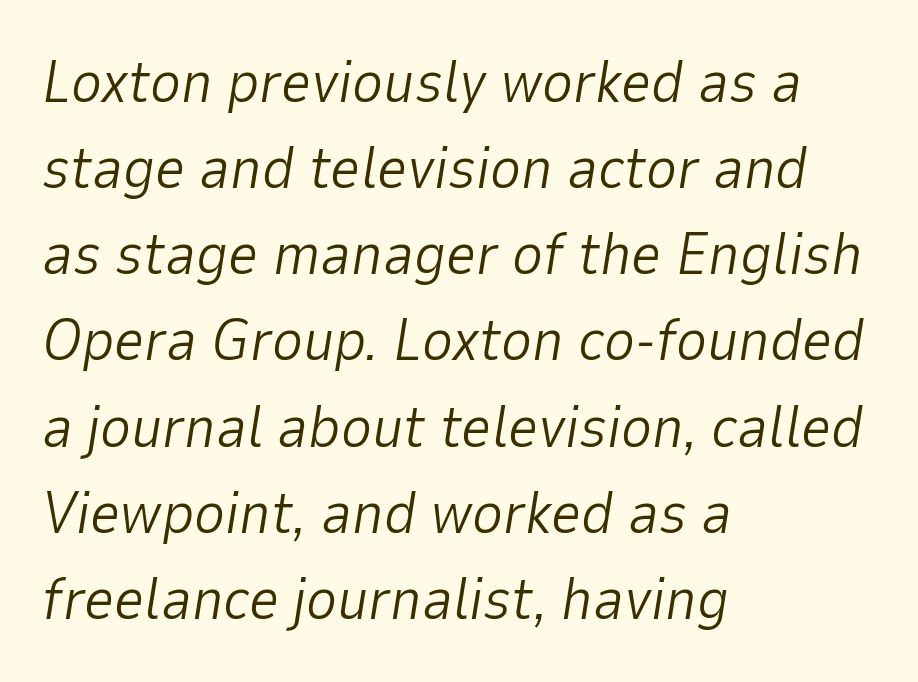
The image shows 59 px light type, italic (leaning right); set left-aligned, normal line spacing (1.46x), normal letter spacing, not underlined; low stroke contrast and a medium x-height.
